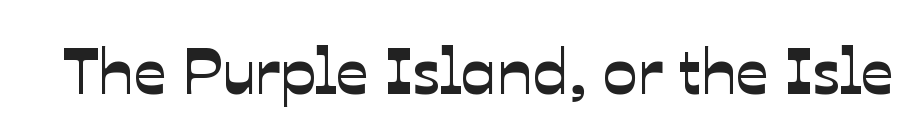
{"serif": "no", "width": "normal", "stroke_contrast": "low", "x_height": "medium", "monospaced": "no", "underline": "no", "letter_spacing": "normal", "letter_spacing_em": 0.0, "glyph_px": 65}
